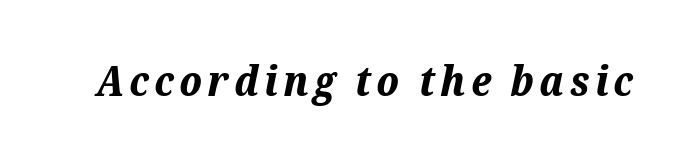
Looks like regular typesetting: each glyph gets only the width it needs. The font is running at its bold setting. A bare baseline throughout the passage. Posture: slanted.
